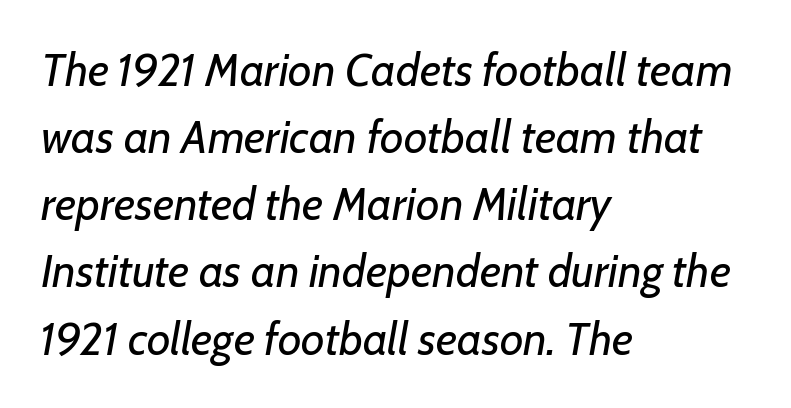
The image shows 46 px regular-weight type, italic (leaning right); set left-aligned, normal line spacing (1.46x), normal letter spacing, not underlined; low stroke contrast and a medium x-height.
